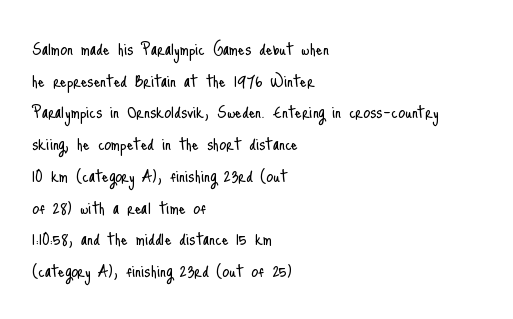
{"italic": "no", "bold": "no", "underline": "no", "align": "left", "line_spacing": "normal", "line_spacing_ratio": 1.51, "letter_spacing": "normal", "letter_spacing_em": 0.0, "glyph_px": 21}
